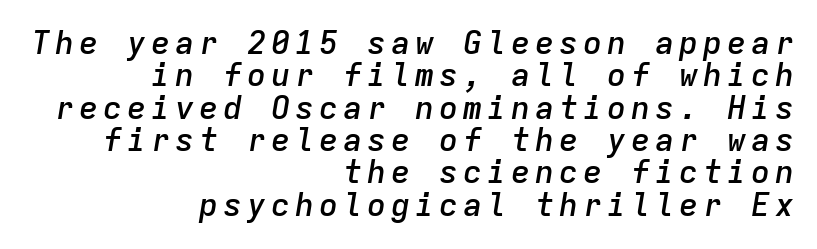
{"italic": "yes", "lean": "right", "slant_degrees": 9, "bold": "semi", "weight": "semibold", "width": "normal", "stroke_contrast": "low", "x_height": "medium", "monospaced": "yes", "underline": "no", "align": "right", "line_spacing": "tight", "line_spacing_ratio": 1.01, "glyph_px": 32}
